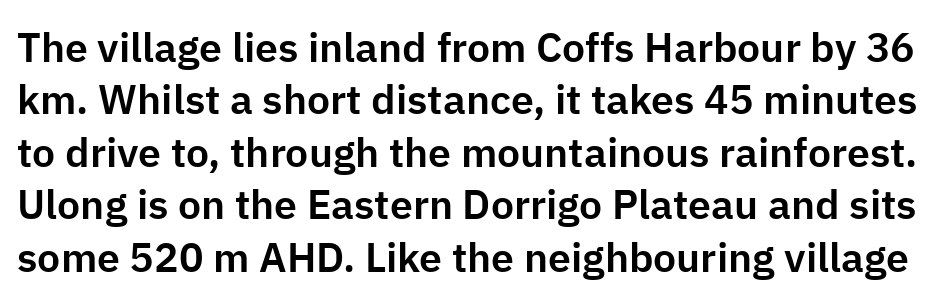
{"serif": "no", "italic": "no", "width": "normal", "stroke_contrast": "low", "x_height": "medium", "monospaced": "no", "underline": "no", "line_spacing": "normal", "line_spacing_ratio": 1.28, "letter_spacing": "normal", "letter_spacing_em": 0.0, "glyph_px": 41}
